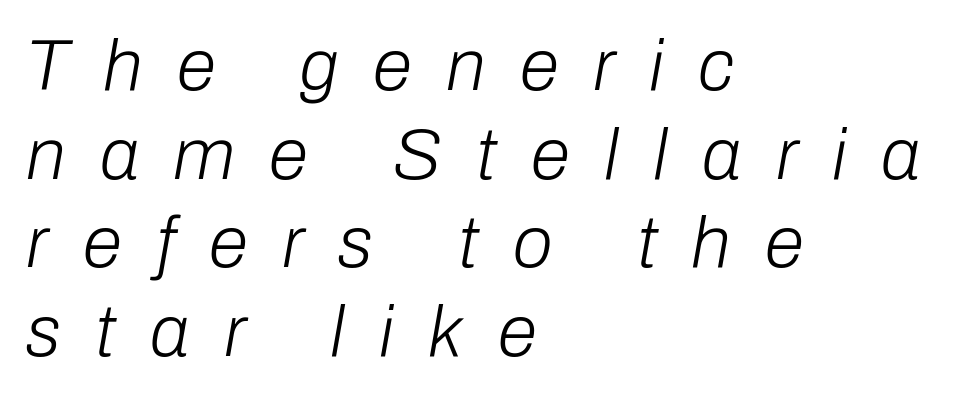
{"italic": "yes", "lean": "right", "slant_degrees": 10, "bold": "no", "weight": "light", "width": "normal", "stroke_contrast": "low", "x_height": "medium", "monospaced": "no", "underline": "no", "align": "left", "line_spacing_ratio": 1.23, "letter_spacing": "wide", "letter_spacing_em": 0.48, "glyph_px": 72}
